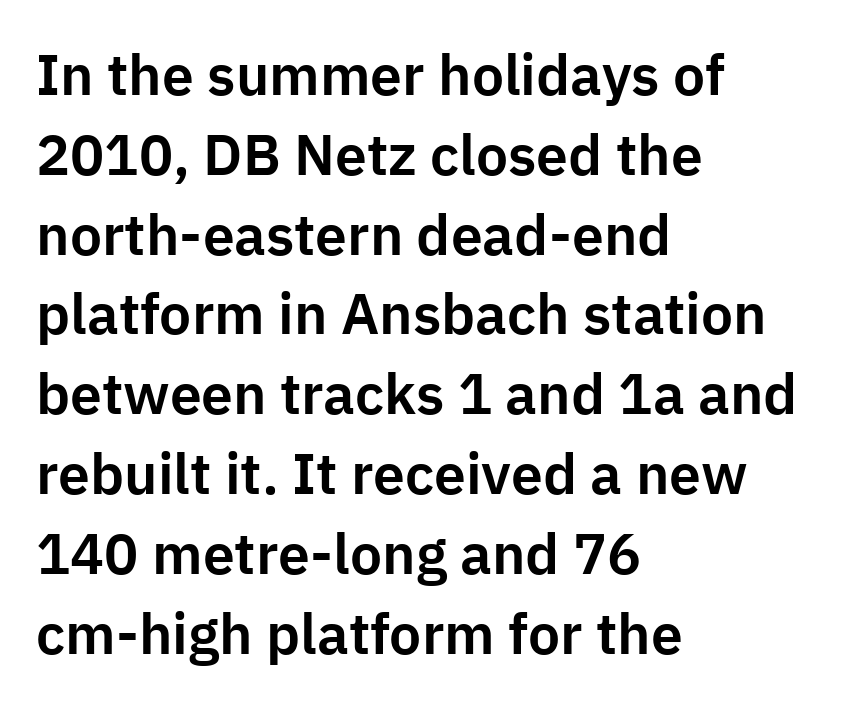
The image shows 57 px sans-serif type, upright; set left-aligned, normal line spacing (1.4x), normal letter spacing, not underlined; low stroke contrast and a medium x-height.
